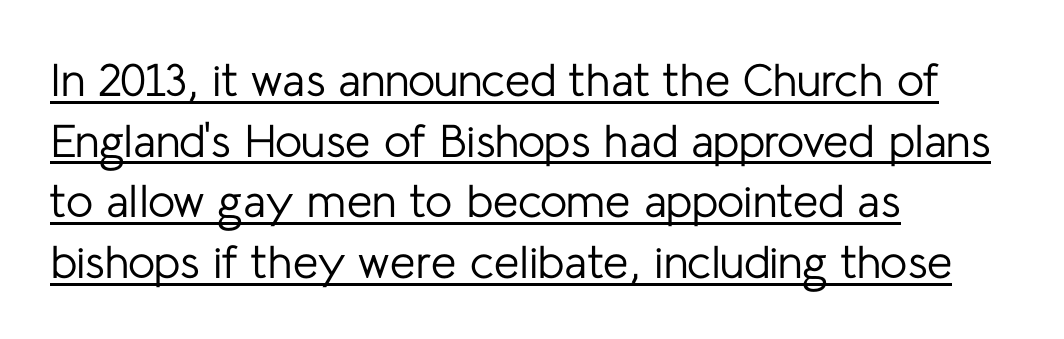
The space between consecutive lines is moderate. Each letter's strokes conclude bluntly, with no projecting serifs. When letters stand straight like this, we call the style roman or upright. The ragged edge is on the right, which tells us the setting is flush left. This is not heavy type; no bold has been used.
